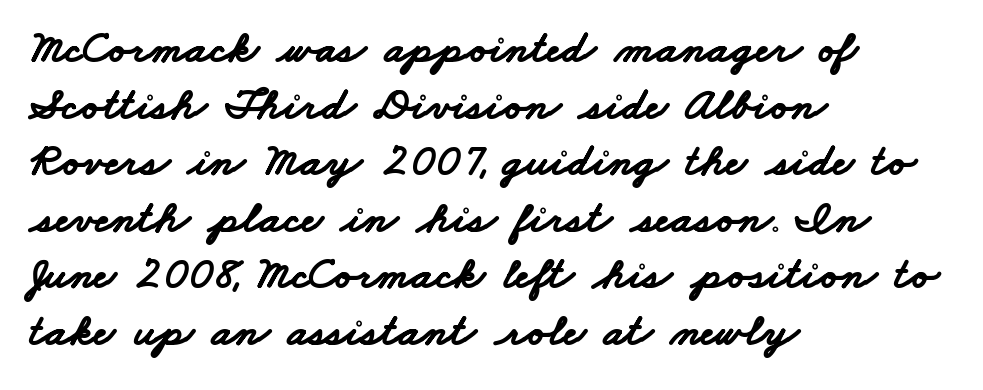
{"serif": "no", "bold": "yes", "weight": "bold", "width": "wide", "stroke_contrast": "low", "x_height": "small", "monospaced": "no", "underline": "no", "align": "left", "line_spacing_ratio": 1.23, "letter_spacing": "normal", "letter_spacing_em": 0.0, "glyph_px": 46}
